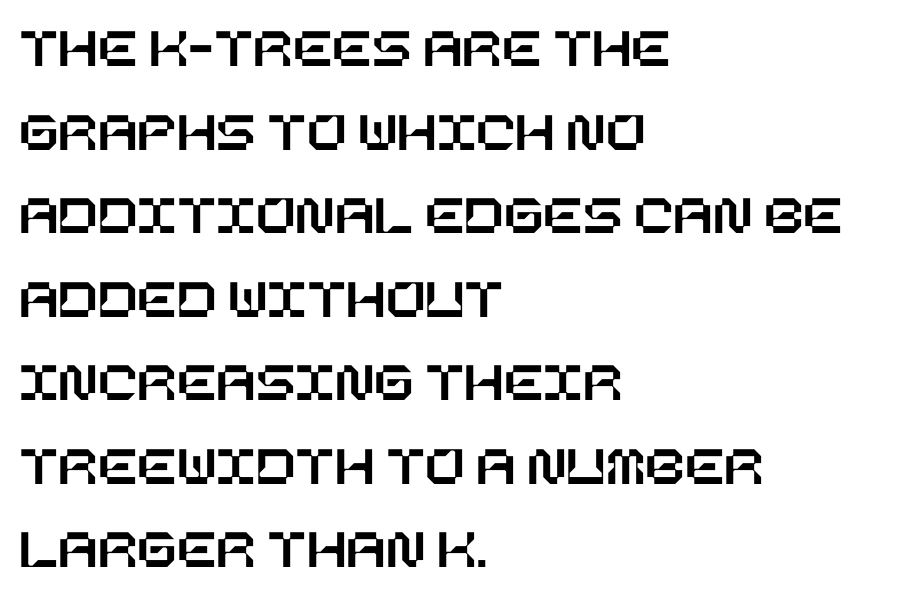
Q: Is the text italic (slanted)? A: No, it is upright.
Q: Is the text underlined? A: No.
Q: How is the paragraph aligned? A: Left-aligned.
Q: Is the spacing between letters normal or unusually wide? A: Normal.
Q: Is the spacing between lines tight, normal or loose? A: Normal.
Q: Width (condensed, normal, or wide)? A: Normal.
Q: Stroke contrast? A: Low.
Q: x-height? A: Large.
